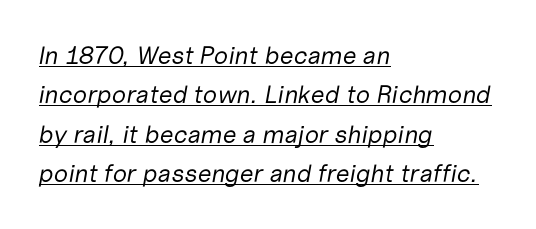
Emphasis is given by a line drawn under the lettering. Visually the block forms a straight wall on the left and a jagged coastline on the right. The rendering applies a slant to the glyphs. Unbolded letterforms with no extra heft. How would I describe the line gaps? Plain and ordinary. Each word holds together tightly as a unit, with standard inter-letter gaps.
